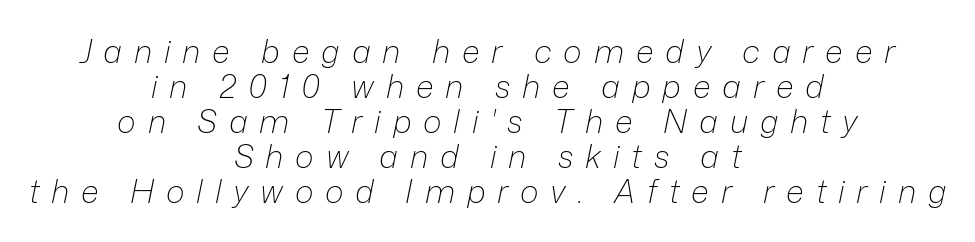
The image shows 32 px light type, italic (leaning right); set centered, tight line spacing (1.09x), unusually wide letter spacing (+0.37 em), not underlined; low stroke contrast and a medium x-height.
